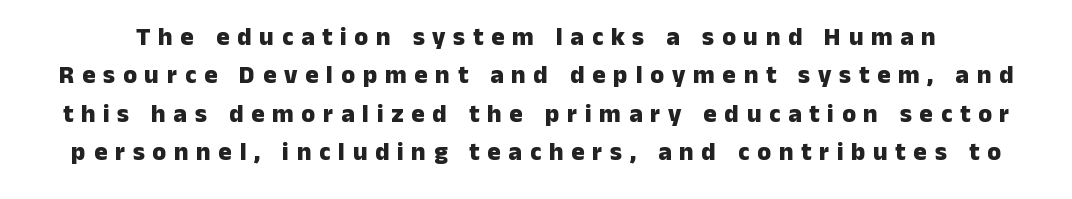
Q: Is the text bold? A: Yes.
Q: Is the text italic (slanted)? A: No, it is upright.
Q: Is the text underlined? A: No.
Q: Is the spacing between letters normal or unusually wide? A: Unusually wide.
Q: Is the spacing between lines tight, normal or loose? A: Normal.
